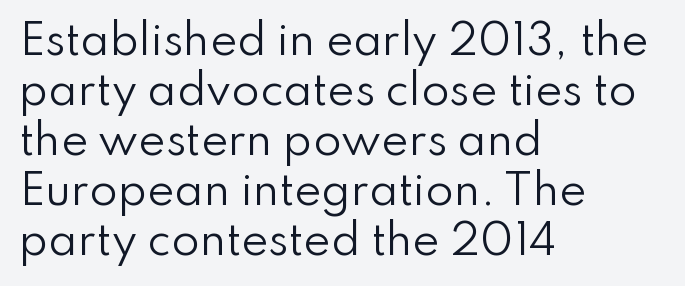
The image shows 41 px regular-weight sans-serif type, upright; set left-aligned, line spacing 1.22x, normal letter spacing, not underlined; low stroke contrast and a small x-height.
